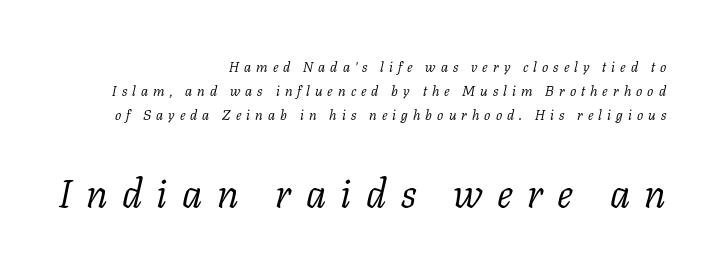
{"serif": "yes", "italic": "yes", "lean": "right", "slant_degrees": 11, "bold": "no", "weight": "light", "width": "normal", "stroke_contrast": "low", "x_height": "medium", "monospaced": "no", "underline": "no", "align": "right", "line_spacing": "normal", "line_spacing_ratio": 1.7, "letter_spacing": "wide", "letter_spacing_em": 0.36, "larger_block": "second", "size_ratio": 2.86, "glyph_px": 40}
